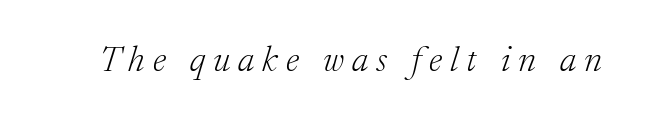
{"serif": "yes", "italic": "yes", "lean": "right", "slant_degrees": 17, "bold": "no", "weight": "light", "width": "normal", "stroke_contrast": "low", "x_height": "medium", "monospaced": "no", "underline": "no", "letter_spacing": "wide", "letter_spacing_em": 0.22, "glyph_px": 36}
